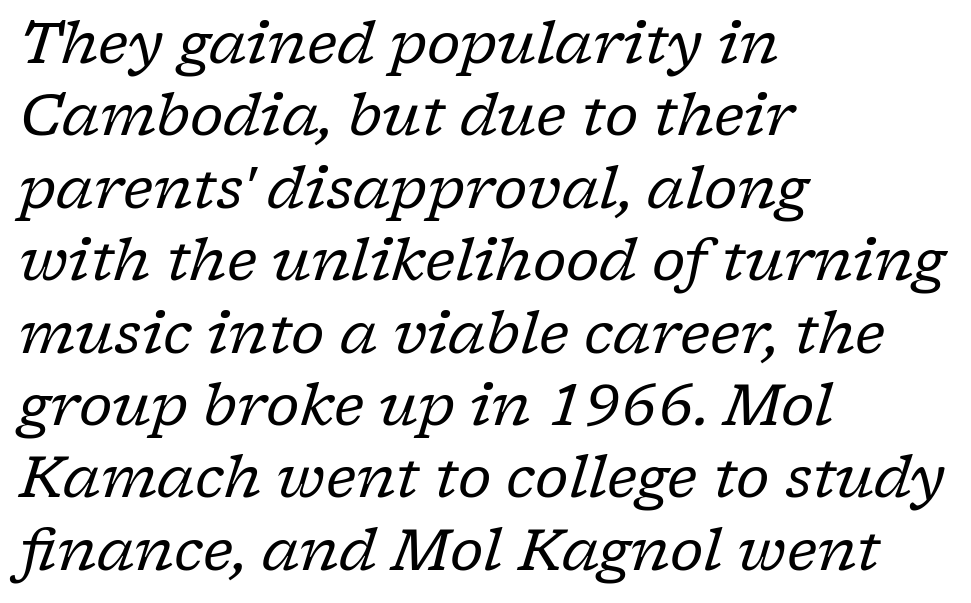
The image shows 57 px regular-weight serif type, italic (leaning right); set left-aligned, normal line spacing (1.27x), normal letter spacing, not underlined; low stroke contrast and a medium x-height.
